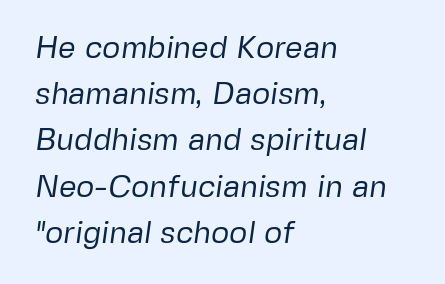
The image shows 31 px regular-weight sans-serif type; set left-aligned, normal line spacing (1.49x), normal letter spacing, not underlined; low stroke contrast and a medium x-height.
